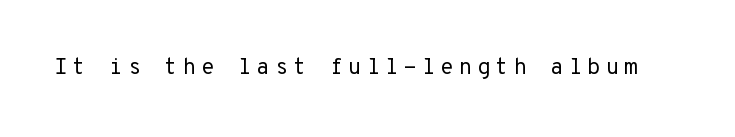
The image shows 22 px text type, upright; set unusually wide letter spacing (+0.22 em), not underlined.
